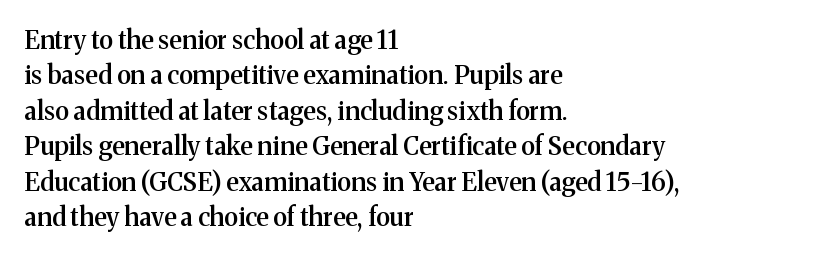
{"italic": "no", "bold": "semi", "underline": "no", "align": "left", "line_spacing": "normal", "line_spacing_ratio": 1.42, "letter_spacing": "normal", "letter_spacing_em": 0.0, "glyph_px": 25}
